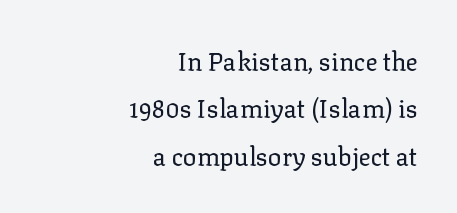
Q: Is the text bold? A: No.
Q: Is the text italic (slanted)? A: No, it is upright.
Q: Is the text underlined? A: No.
Q: How is the paragraph aligned? A: Right-aligned.
Q: Is the spacing between letters normal or unusually wide? A: Normal.
Q: Is the spacing between lines tight, normal or loose? A: Loose.
